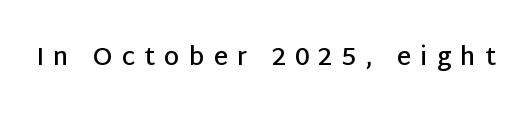
The image shows 25 px text type, upright; set unusually wide letter spacing (+0.36 em), not underlined.
